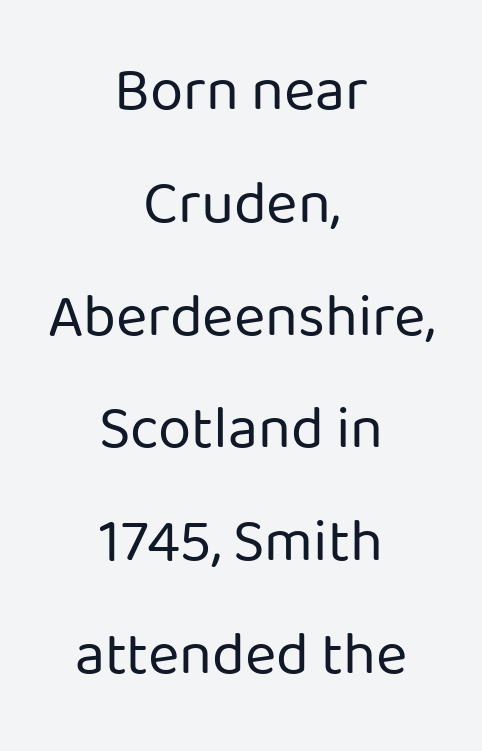
{"serif": "no", "italic": "no", "bold": "no", "weight": "regular", "width": "normal", "stroke_contrast": "low", "x_height": "medium", "monospaced": "no", "underline": "no", "align": "center", "line_spacing_ratio": 1.88, "letter_spacing": "normal", "letter_spacing_em": 0.0, "glyph_px": 60}
